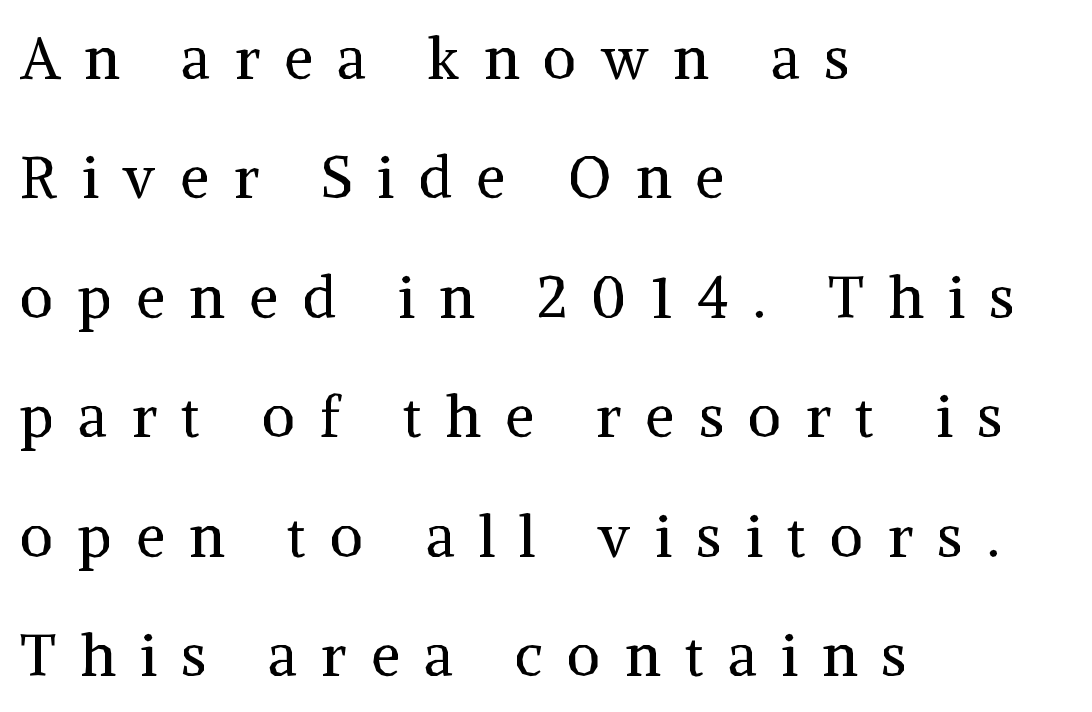
Compared with a typical body face, this is equally light or lighter still. The foot of each line stays bare and open. These lines have a slow, spaced-out rhythm from letter to letter. Is this a sans? No — the strokes have serifs.
